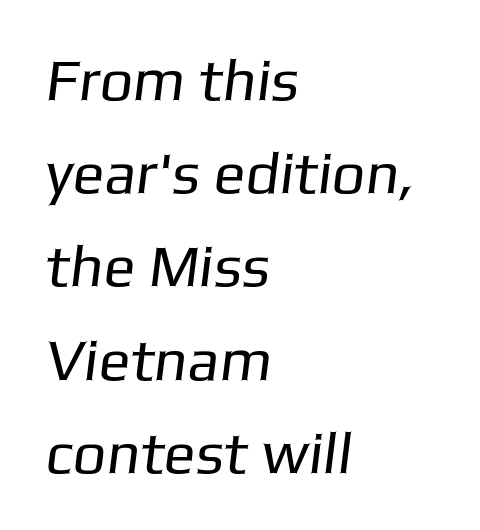
No extra ink here — the face is not bold. The passage shown is typeset with a sans-serif family. These lines are rendered in a variable-pitch font. Line spacing here is normal. Which margin do the lines hug? The left one — the right edge is uneven. The area under the type is left untouched.
